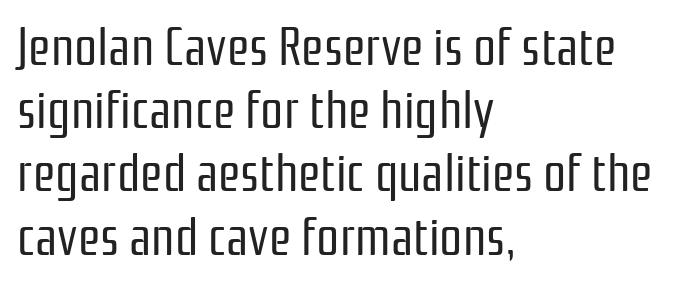
Q: Is the text bold? A: No.
Q: Is the text italic (slanted)? A: No, it is upright.
Q: Is the typeface a serif or a sans-serif typeface? A: Sans-serif.
Q: Is the text underlined? A: No.
Q: How is the paragraph aligned? A: Left-aligned.
Q: Is the spacing between letters normal or unusually wide? A: Normal.
Q: Width (condensed, normal, or wide)? A: Condensed.
Q: Stroke contrast? A: Low.
Q: x-height? A: Medium.
Q: Monospaced? A: No.
